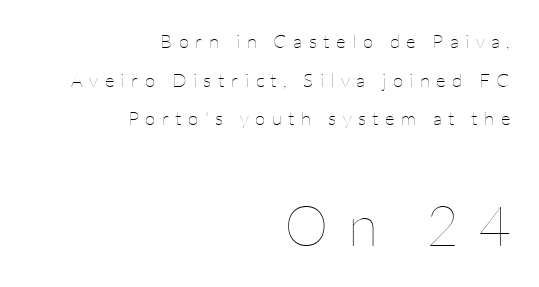
Q: Is the text bold? A: No.
Q: Is the text italic (slanted)? A: No, it is upright.
Q: Is the text underlined? A: No.
Q: How is the paragraph aligned? A: Right-aligned.
Q: Is the spacing between letters normal or unusually wide? A: Unusually wide.
Q: Is the spacing between lines tight, normal or loose? A: Loose.
Q: Which block of text is set in a larger size, the first (top) or the second (bottom)? A: The second (bottom) one.
Q: Width (condensed, normal, or wide)? A: Normal.
Q: Stroke contrast? A: Low.
Q: x-height? A: Medium.
Q: Monospaced? A: No.
